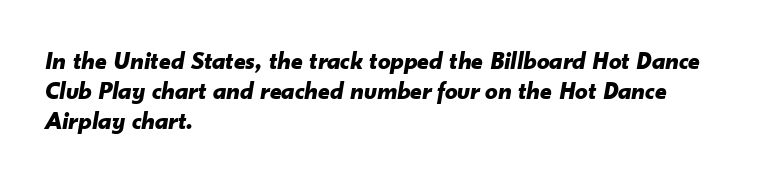
Chunky letters — that's bold for sure. Just letters on the line, the space beneath them empty. Is the letter spacing exaggerated? No — it looks like the ordinary default. Where is the straight margin? On the left.
